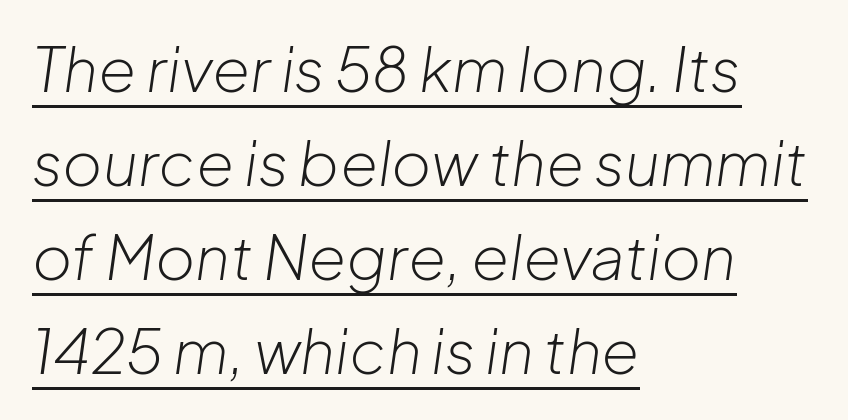
The image shows 61 px light type, italic (leaning right); set left-aligned, normal line spacing (1.54x), normal letter spacing, underlined; low stroke contrast and a medium x-height.
